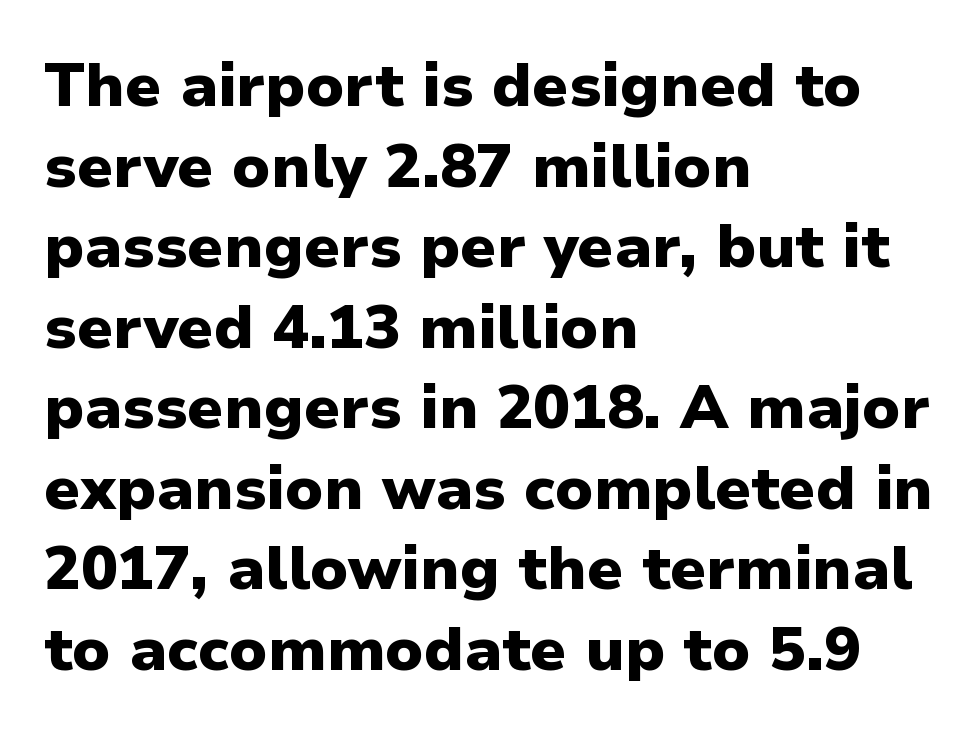
The image shows 61 px heavy sans-serif type, upright; set left-aligned, normal line spacing (1.32x), normal letter spacing, not underlined; low stroke contrast and a medium x-height.
